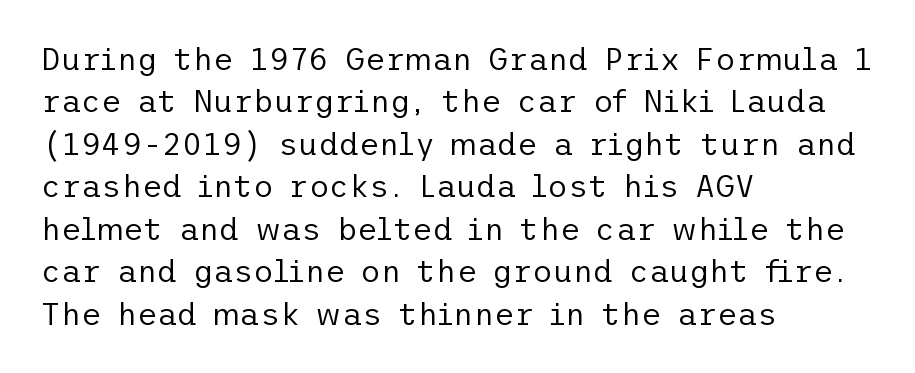
The letters carry no serifs — their stems end cleanly without finishing strokes. Each stroke keeps to a modest, everyday thickness or less. Posture: vertical. Regarding leading, the lines here are spaced in the standard way. The letters sit at their default tracking, neither squeezed nor spread. All the whitespace from short lines collects on the right.
